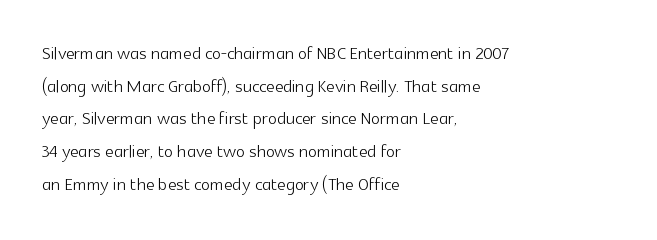
Q: Is the text bold? A: No.
Q: Is the text italic (slanted)? A: No, it is upright.
Q: Is the text underlined? A: No.
Q: How is the paragraph aligned? A: Left-aligned.
Q: Is the spacing between letters normal or unusually wide? A: Normal.
Q: Is the spacing between lines tight, normal or loose? A: Normal.
